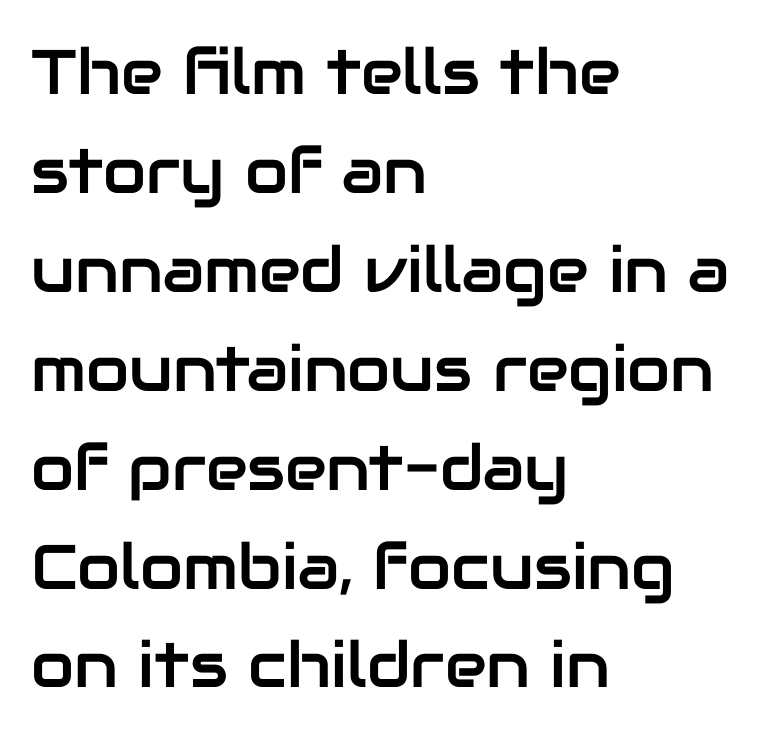
Bare-footed words on every line. You could not count columns in this text — the font is proportionally spaced. Look at the bottom of the vertical strokes: they stop flat, with no serifs. Standard letterfit; no display-style spreading of the glyphs. Quick note: not italic, upright. The paragraph shown leans on its left margin.
